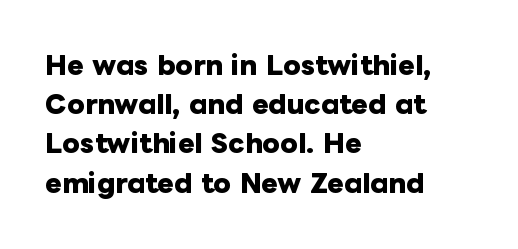
{"italic": "no", "bold": "yes", "underline": "no", "align": "left", "line_spacing": "normal", "line_spacing_ratio": 1.57, "letter_spacing": "normal", "letter_spacing_em": 0.0, "glyph_px": 25}
